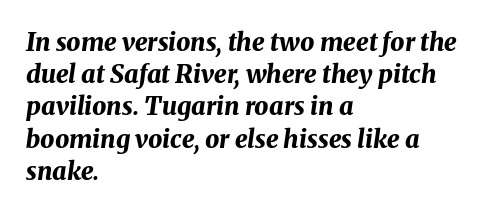
{"italic": "yes", "lean": "right", "slant_degrees": 8, "bold": "yes", "underline": "no", "align": "left", "line_spacing": "normal", "line_spacing_ratio": 1.29, "letter_spacing": "normal", "letter_spacing_em": 0.0, "glyph_px": 25}
